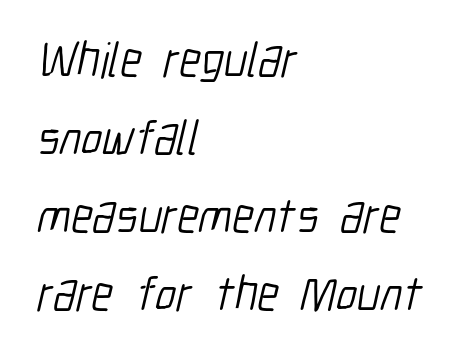
The image shows 49 px light, condensed sans-serif type; set left-aligned, normal line spacing (1.59x), normal letter spacing, not underlined; low stroke contrast and a medium x-height.
